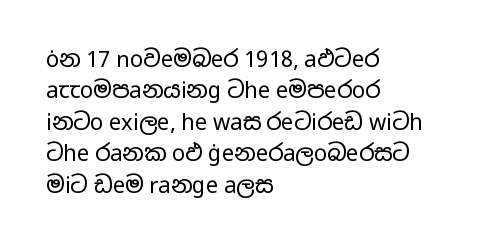
The line-height multiplier appears to be the usual default. The ragged edge is on the right, which tells us the setting is flush left. A typesetter would mark this as roman, not italic. This sample uses plain, unmodified letter spacing. No letter is thick-stroked: the sample isn't bold.
